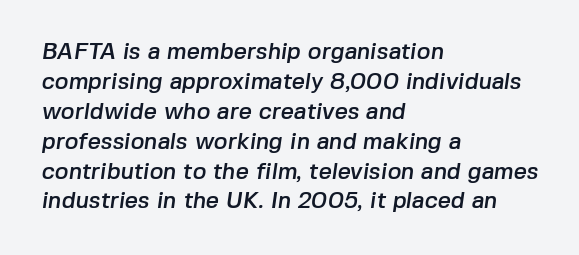
Q: Is the text underlined? A: No.
Q: How is the paragraph aligned? A: Left-aligned.
Q: Is the spacing between letters normal or unusually wide? A: Normal.
Q: Is the spacing between lines tight, normal or loose? A: Normal.
